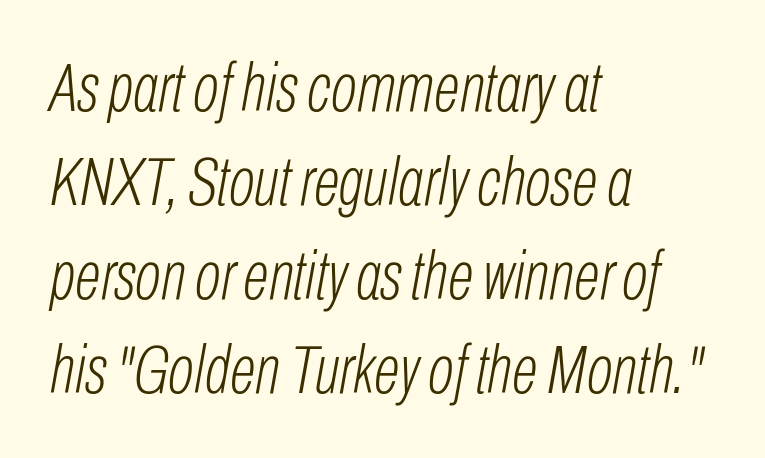
Yep, that's italic — everything's leaning. These lines are rendered in a variable-pitch font. A light-to-regular cut is what we see here. The words here are not underlined. The paragraph shown leans on its left margin.
